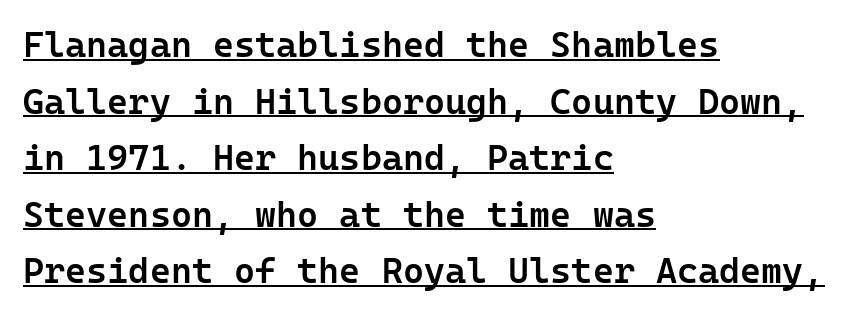
{"serif": "no", "italic": "no", "bold": "semi", "weight": "semibold", "width": "normal", "stroke_contrast": "low", "x_height": "medium", "underline": "yes", "align": "left", "line_spacing": "normal", "line_spacing_ratio": 1.57, "letter_spacing": "normal", "letter_spacing_em": 0.0, "glyph_px": 36}
